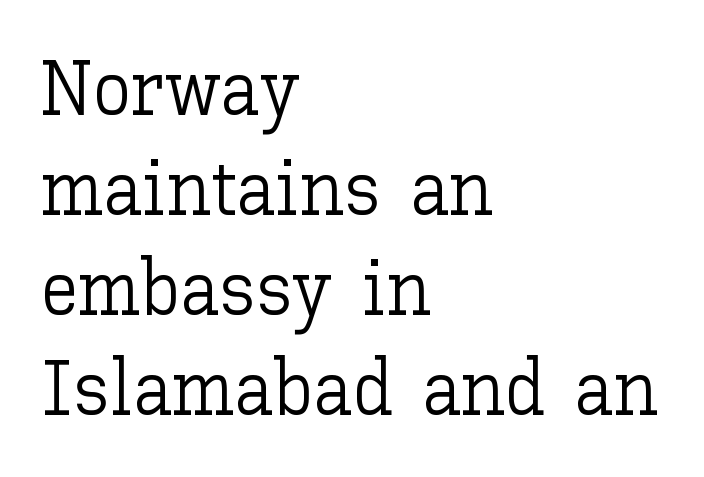
Upright lettering throughout. The letterforms sit shoulder to shoulder at normal distance. The strokes are not fattened; the text isn't bold. The area under the type is left untouched. Vertically, the passage feels balanced, rows spaced as you'd expect.
